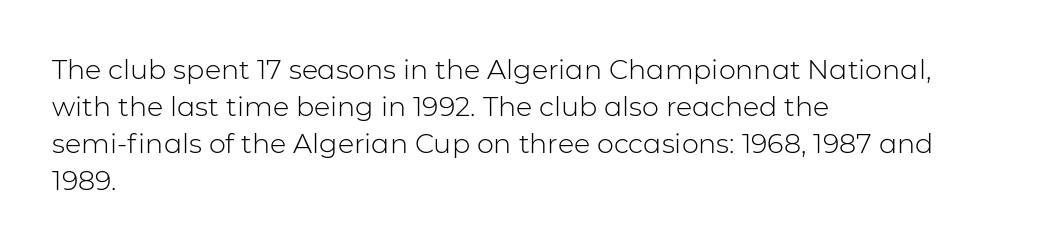
The image shows 27 px text type, upright; set left-aligned, normal line spacing (1.37x), normal letter spacing, not underlined.
